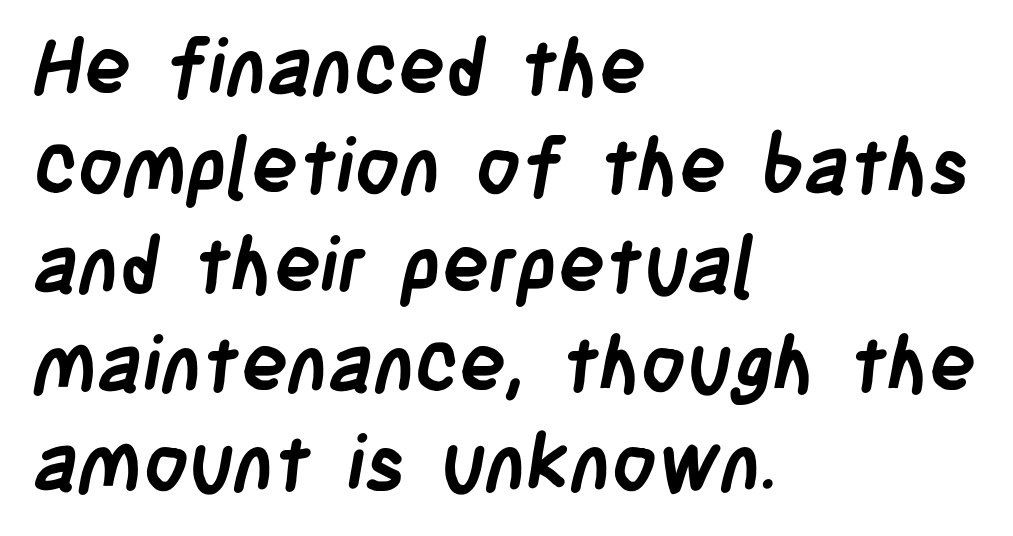
{"serif": "no", "bold": "yes", "weight": "semibold", "width": "condensed", "stroke_contrast": "low", "x_height": "large", "monospaced": "no", "underline": "no", "align": "left", "line_spacing": "normal", "line_spacing_ratio": 1.27, "letter_spacing": "normal", "letter_spacing_em": 0.0, "glyph_px": 78}
